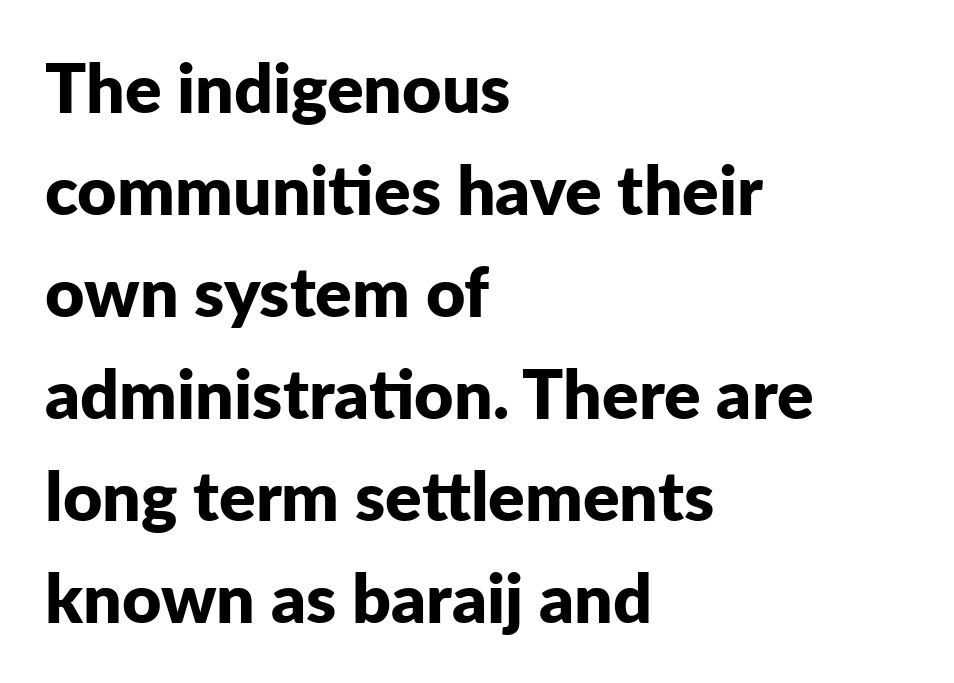
Q: Is the text bold? A: Yes.
Q: Is the text italic (slanted)? A: No, it is upright.
Q: Is the typeface a serif or a sans-serif typeface? A: Sans-serif.
Q: Is the text underlined? A: No.
Q: How is the paragraph aligned? A: Left-aligned.
Q: Is the spacing between letters normal or unusually wide? A: Normal.
Q: Is the spacing between lines tight, normal or loose? A: Normal.
Q: Width (condensed, normal, or wide)? A: Normal.
Q: Stroke contrast? A: Low.
Q: x-height? A: Medium.
Q: Monospaced? A: No.
